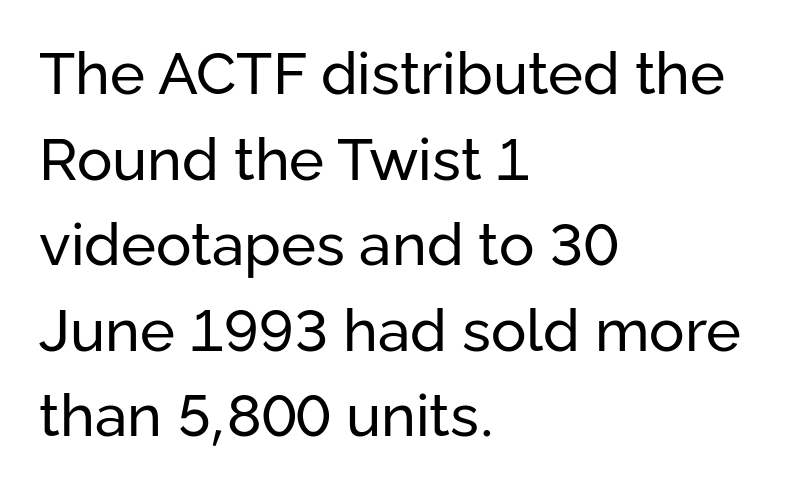
Q: Is the text bold? A: No.
Q: Is the text italic (slanted)? A: No, it is upright.
Q: Is the typeface a serif or a sans-serif typeface? A: Sans-serif.
Q: Is the text underlined? A: No.
Q: How is the paragraph aligned? A: Left-aligned.
Q: Is the spacing between letters normal or unusually wide? A: Normal.
Q: Is the spacing between lines tight, normal or loose? A: Normal.
Q: Width (condensed, normal, or wide)? A: Normal.
Q: Stroke contrast? A: Low.
Q: x-height? A: Medium.
Q: Monospaced? A: No.
